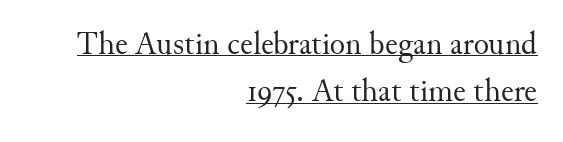
Q: Is the text bold? A: No.
Q: Is the text italic (slanted)? A: No, it is upright.
Q: Is the typeface a serif or a sans-serif typeface? A: Serif.
Q: Is the text underlined? A: Yes.
Q: How is the paragraph aligned? A: Right-aligned.
Q: Is the spacing between letters normal or unusually wide? A: Normal.
Q: Is the spacing between lines tight, normal or loose? A: Normal.
Q: Width (condensed, normal, or wide)? A: Normal.
Q: Stroke contrast? A: Medium.
Q: x-height? A: Small.
Q: Monospaced? A: No.
